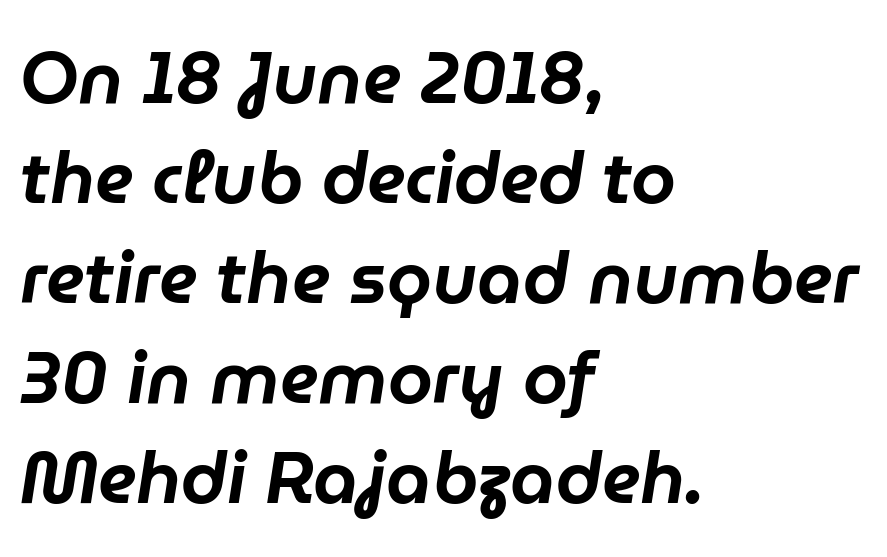
Italic: yes, the glyphs are oblique. The rows are spaced the way most documents space them. Inter-character spacing is left at the font's built-in metrics. Has an underline been added? It has not.
